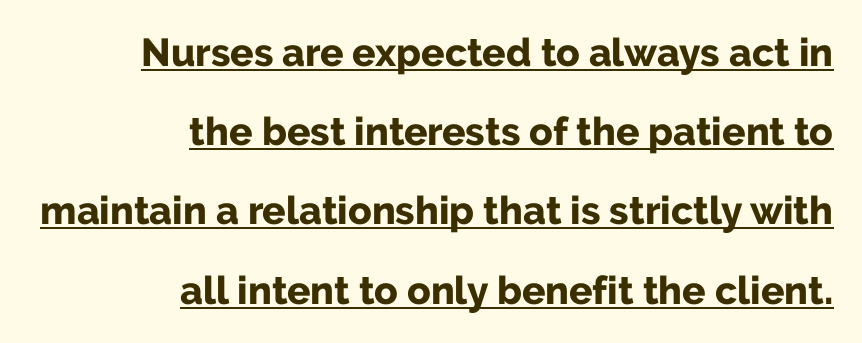
A typesetter would call this leading open, well beyond the default. Note: no serifs on the glyphs. Emphasis is given by a line drawn under the lettering. These lines are set flush right with a ragged left edge. Unlike italic type, these characters show no tilt at all. Students, note that the glyphs here touch the page at normal intervals.
